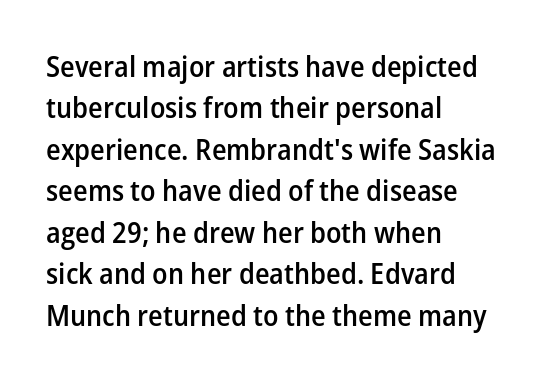
Q: Is the text bold? A: Semi-bold.
Q: Is the text italic (slanted)? A: No, it is upright.
Q: Is the typeface a serif or a sans-serif typeface? A: Sans-serif.
Q: Is the text underlined? A: No.
Q: How is the paragraph aligned? A: Left-aligned.
Q: Is the spacing between letters normal or unusually wide? A: Normal.
Q: Is the spacing between lines tight, normal or loose? A: Normal.
Q: Width (condensed, normal, or wide)? A: Normal.
Q: Stroke contrast? A: Low.
Q: x-height? A: Medium.
Q: Monospaced? A: No.
